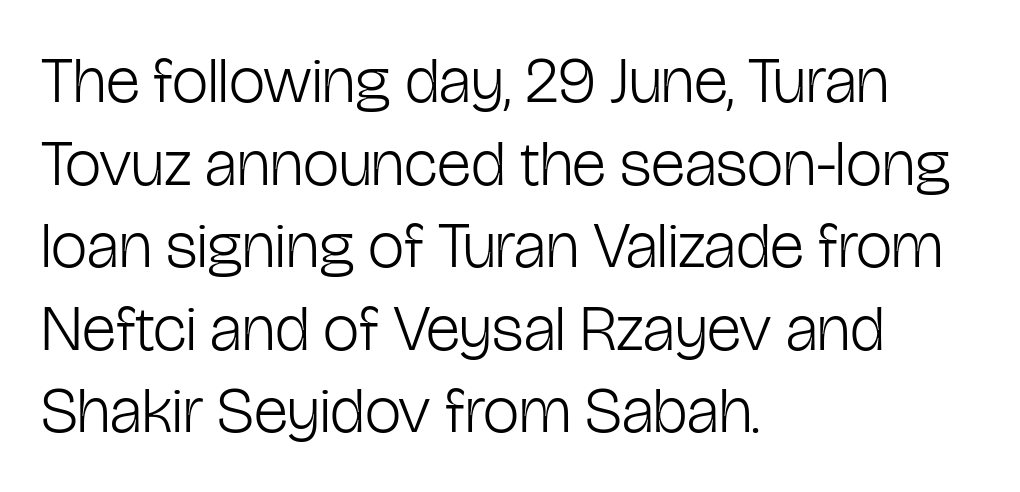
{"serif": "no", "italic": "no", "bold": "no", "weight": "light", "width": "condensed", "stroke_contrast": "low", "x_height": "medium", "monospaced": "no", "underline": "no", "align": "left", "line_spacing": "normal", "line_spacing_ratio": 1.27, "letter_spacing": "normal", "letter_spacing_em": 0.0, "glyph_px": 65}
